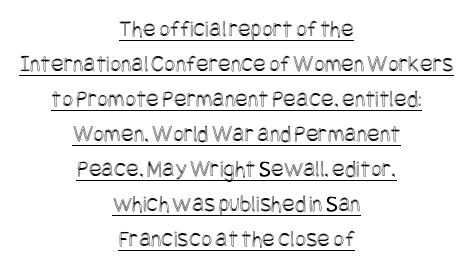
{"italic": "no", "underline": "yes", "align": "center", "line_spacing": "normal", "line_spacing_ratio": 1.46, "letter_spacing": "normal", "letter_spacing_em": 0.0, "glyph_px": 24}
